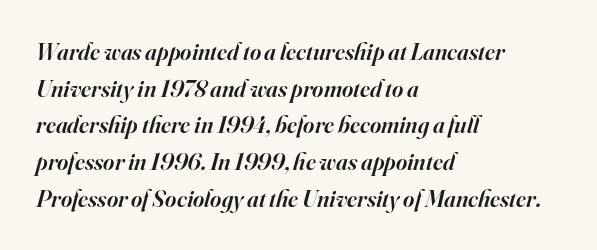
Notice the strokes are somewhat thickened but not fully heavy: this is a semibold. Does the copy run flush right? No — it runs flush left. Unmarked baselines from the first word to the last. The passage shown leans; its letterforms are oblique.
